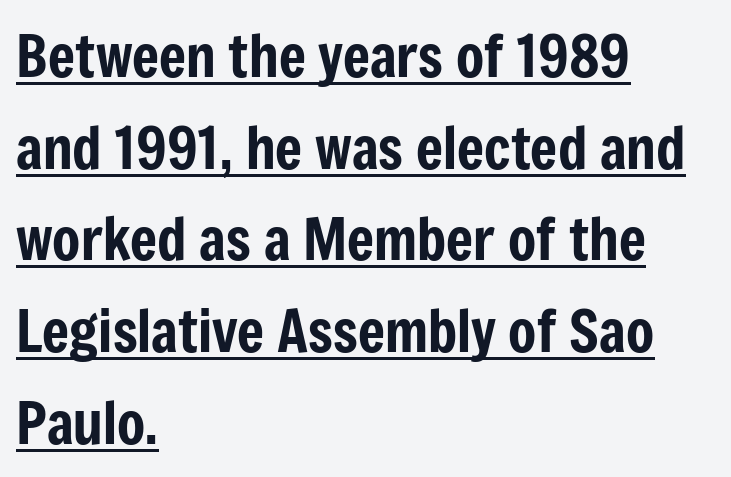
Q: Is the text italic (slanted)? A: No, it is upright.
Q: Is the typeface a serif or a sans-serif typeface? A: Sans-serif.
Q: Is the text underlined? A: Yes.
Q: How is the paragraph aligned? A: Left-aligned.
Q: Is the spacing between letters normal or unusually wide? A: Normal.
Q: Is the spacing between lines tight, normal or loose? A: Normal.
Q: Width (condensed, normal, or wide)? A: Condensed.
Q: Stroke contrast? A: Low.
Q: x-height? A: Medium.
Q: Monospaced? A: No.
